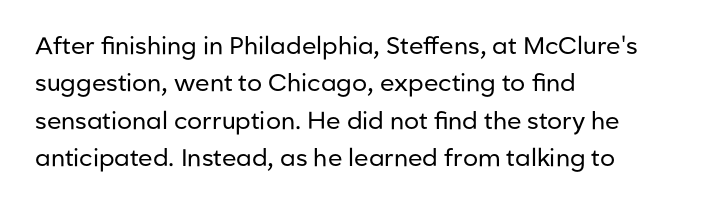
Q: Is the text bold? A: No.
Q: Is the text italic (slanted)? A: No, it is upright.
Q: Is the text underlined? A: No.
Q: How is the paragraph aligned? A: Left-aligned.
Q: Is the spacing between letters normal or unusually wide? A: Normal.
Q: Is the spacing between lines tight, normal or loose? A: Normal.
